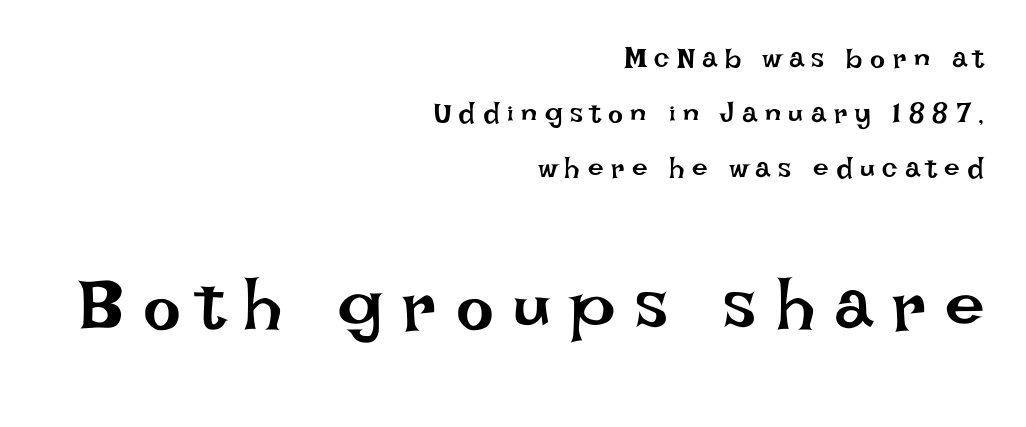
Honestly, the letter spacing is so wide it's the main thing you notice. Each letter keeps its own natural width here, so spacing adapts to shape. The typography opts for an upright posture over an oblique one. A flush-right, rag-left setting is used for this passage.
